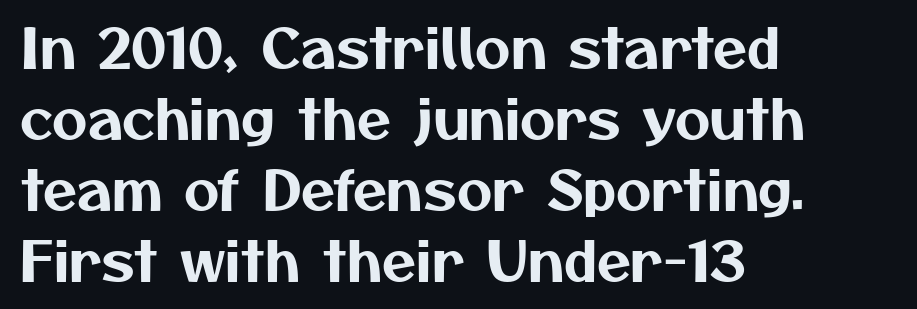
Q: Is the typeface a serif or a sans-serif typeface? A: Sans-serif.
Q: Is the text underlined? A: No.
Q: How is the paragraph aligned? A: Left-aligned.
Q: Is the spacing between letters normal or unusually wide? A: Normal.
Q: Is the spacing between lines tight, normal or loose? A: Normal.
Q: Width (condensed, normal, or wide)? A: Normal.
Q: Stroke contrast? A: Medium.
Q: x-height? A: Medium.
Q: Monospaced? A: No.
